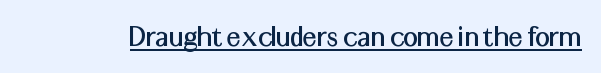
Q: Is the text italic (slanted)? A: No, it is upright.
Q: Is the typeface a serif or a sans-serif typeface? A: Sans-serif.
Q: Is the text underlined? A: Yes.
Q: Is the spacing between letters normal or unusually wide? A: Normal.
Q: Width (condensed, normal, or wide)? A: Normal.
Q: Stroke contrast? A: Medium.
Q: x-height? A: Medium.
Q: Monospaced? A: No.
